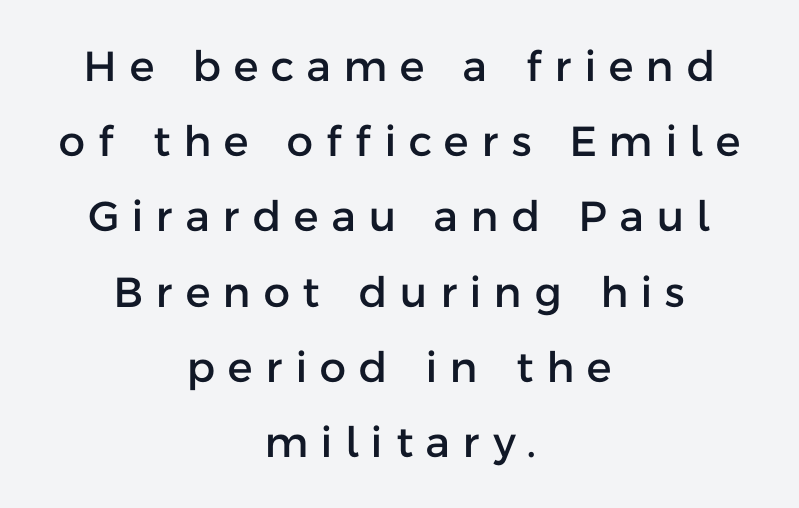
{"serif": "no", "italic": "no", "width": "normal", "stroke_contrast": "low", "x_height": "medium", "monospaced": "no", "underline": "no", "align": "center", "line_spacing_ratio": 1.79, "letter_spacing": "wide", "letter_spacing_em": 0.31, "glyph_px": 42}
